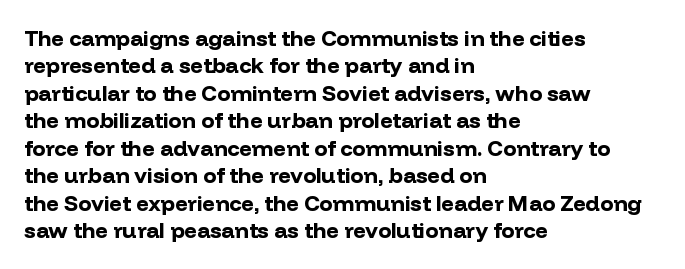
Only glyphs here, with clear space below each row. The type sits square on the baseline with zero lean. Short note: letters normally spaced. Summary of vertical rhythm: regular, with standard interline spacing. Thick stems and heavy bowls — unmistakably bold. Short and long lines alike share a common starting point at left.
